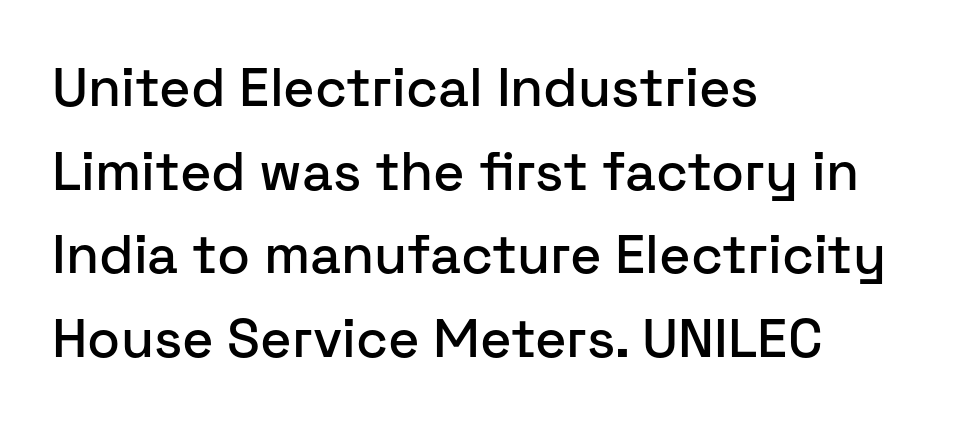
{"serif": "no", "italic": "no", "width": "normal", "stroke_contrast": "low", "x_height": "medium", "monospaced": "no", "underline": "no", "align": "left", "line_spacing": "normal", "line_spacing_ratio": 1.55, "letter_spacing": "normal", "letter_spacing_em": 0.0, "glyph_px": 54}
